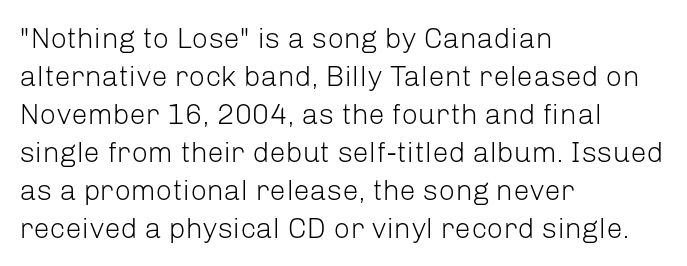
Q: Is the text bold? A: No.
Q: Is the text italic (slanted)? A: No, it is upright.
Q: Is the typeface a serif or a sans-serif typeface? A: Sans-serif.
Q: Is the text underlined? A: No.
Q: How is the paragraph aligned? A: Left-aligned.
Q: Is the spacing between letters normal or unusually wide? A: Normal.
Q: Is the spacing between lines tight, normal or loose? A: Normal.
Q: Width (condensed, normal, or wide)? A: Normal.
Q: Stroke contrast? A: Low.
Q: x-height? A: Medium.
Q: Monospaced? A: No.
